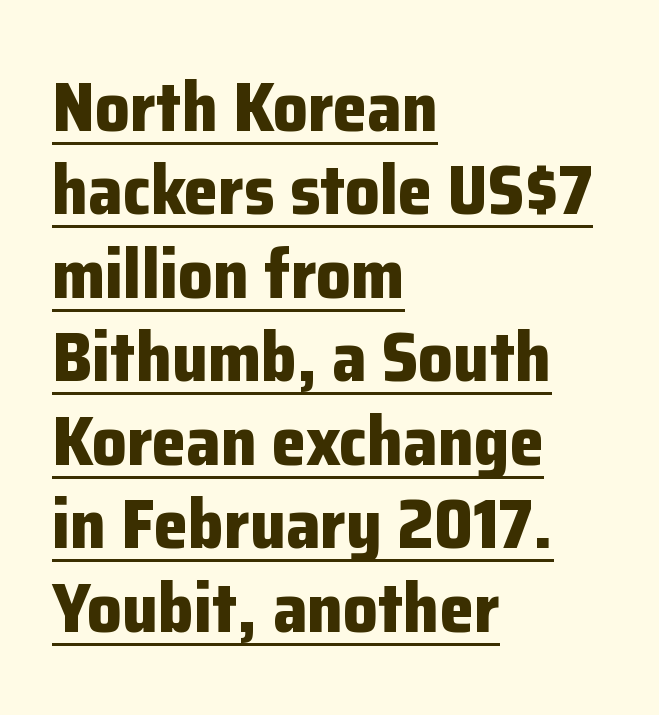
Q: Is the text bold? A: Yes.
Q: Is the text italic (slanted)? A: No, it is upright.
Q: Is the typeface a serif or a sans-serif typeface? A: Sans-serif.
Q: Is the text underlined? A: Yes.
Q: How is the paragraph aligned? A: Left-aligned.
Q: Is the spacing between letters normal or unusually wide? A: Normal.
Q: Width (condensed, normal, or wide)? A: Normal.
Q: Stroke contrast? A: Low.
Q: x-height? A: Medium.
Q: Monospaced? A: No.
